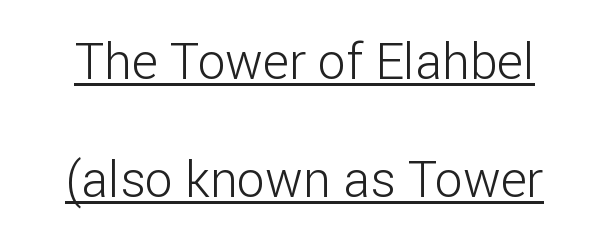
The image shows 50 px light sans-serif type, upright; set loose line spacing (2.36x), normal letter spacing, underlined; low stroke contrast and a medium x-height.
